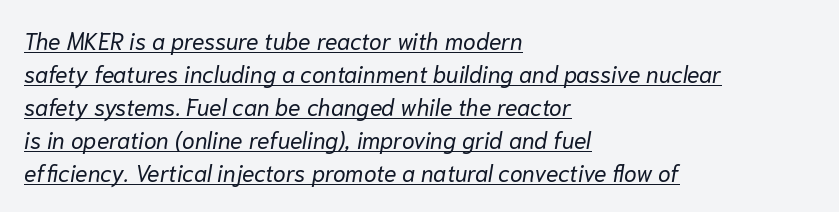
The image shows 23 px text type, italic (leaning right); set left-aligned, normal line spacing (1.44x), normal letter spacing, underlined.
